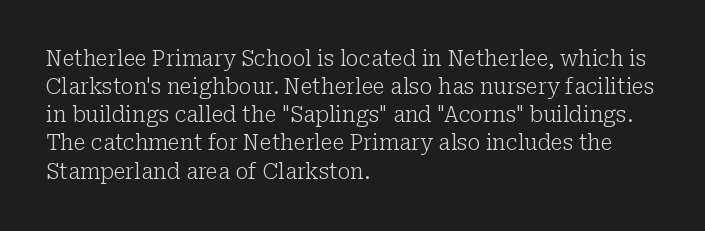
The image shows 21 px text type, upright; set left-aligned, normal line spacing (1.34x), normal letter spacing, not underlined.
